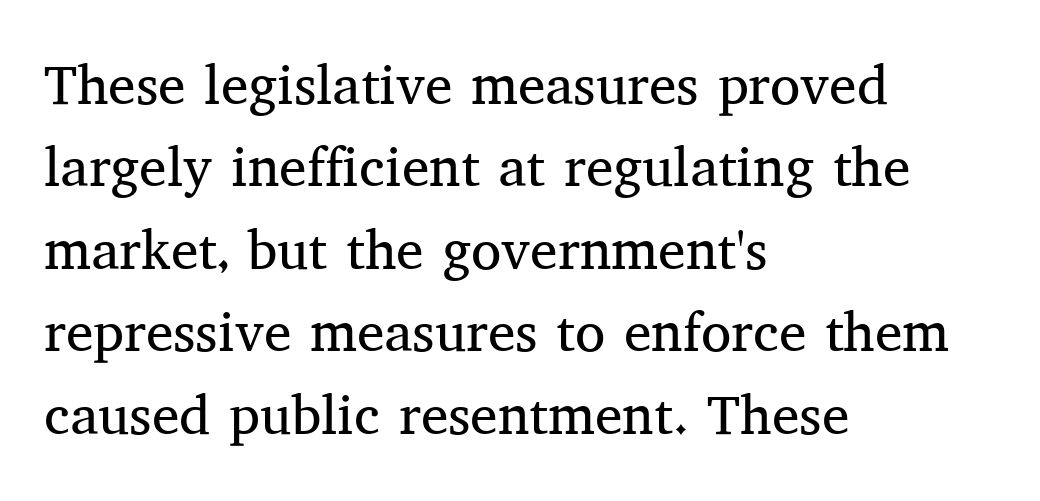
The image shows 55 px regular-weight serif type, upright; set left-aligned, normal line spacing (1.5x), normal letter spacing, not underlined; medium stroke contrast and a medium x-height.
